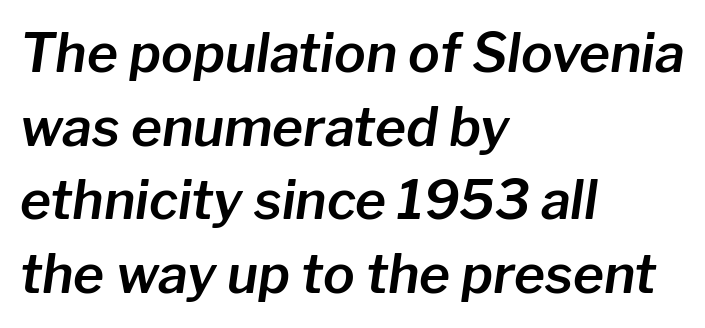
The image shows 53 px text type, italic (leaning right); set left-aligned, normal line spacing (1.39x), normal letter spacing, not underlined; low stroke contrast and a medium x-height.
